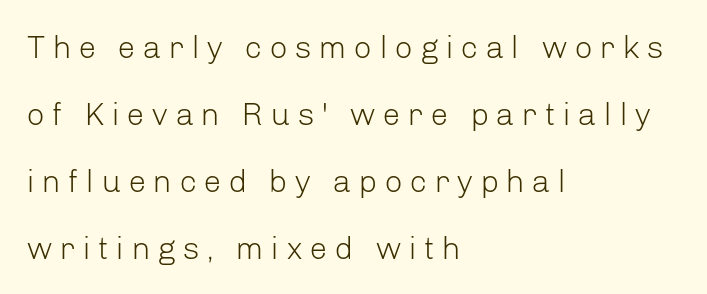
{"serif": "no", "italic": "no", "bold": "no", "weight": "light", "width": "normal", "stroke_contrast": "low", "x_height": "medium", "monospaced": "no", "underline": "no", "align": "left", "line_spacing": "loose", "line_spacing_ratio": 2.09, "letter_spacing": "wide", "letter_spacing_em": 0.22, "glyph_px": 32}
